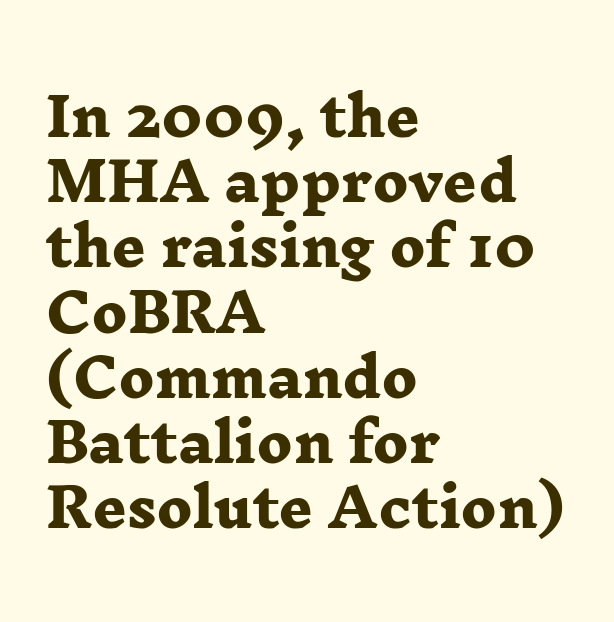
The image shows 53 px heavy, wide serif type; set left-aligned, line spacing 1.23x, normal letter spacing, not underlined; low stroke contrast and a medium x-height.
